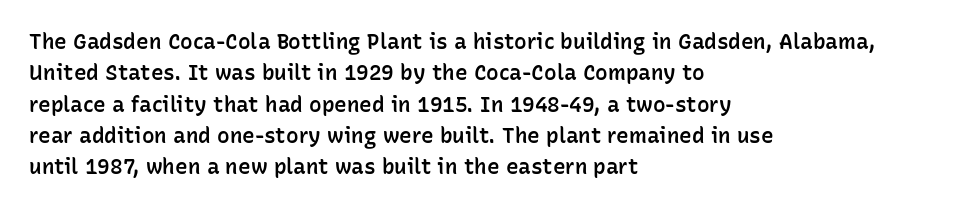
Q: Is the text bold? A: Semi-bold.
Q: Is the text italic (slanted)? A: No, it is upright.
Q: Is the text underlined? A: No.
Q: How is the paragraph aligned? A: Left-aligned.
Q: Is the spacing between letters normal or unusually wide? A: Normal.
Q: Is the spacing between lines tight, normal or loose? A: Normal.
